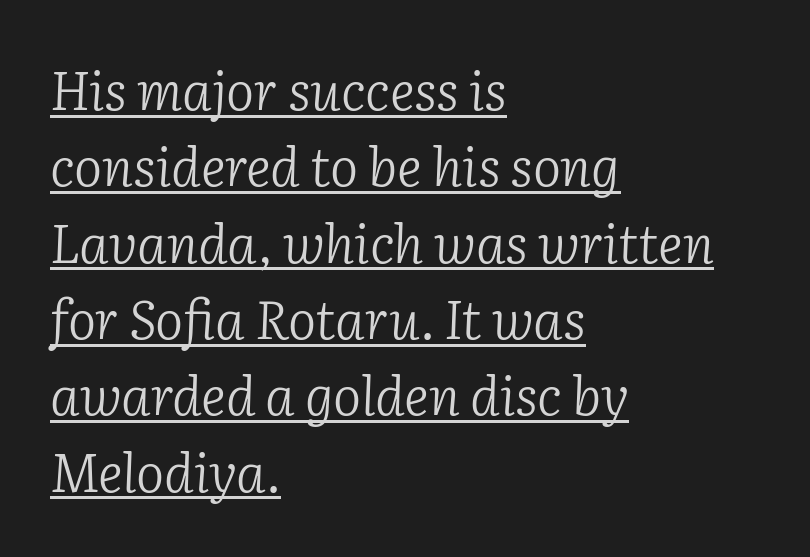
Would a proofreader flag this as italicized? Yes. A light-to-regular cut is what we see here. This sample has the flowing, uneven cadence of proportional lettering. The compositor pushed each line to the left boundary.
